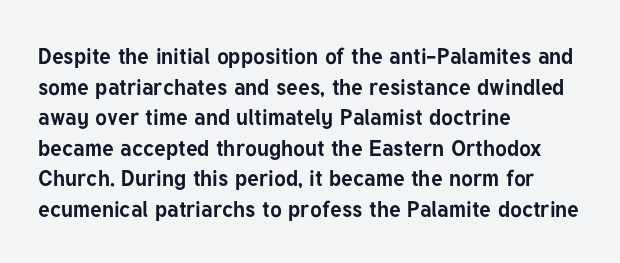
The image shows 22 px bold type, upright; set left-aligned, normal line spacing (1.39x), normal letter spacing, not underlined.
